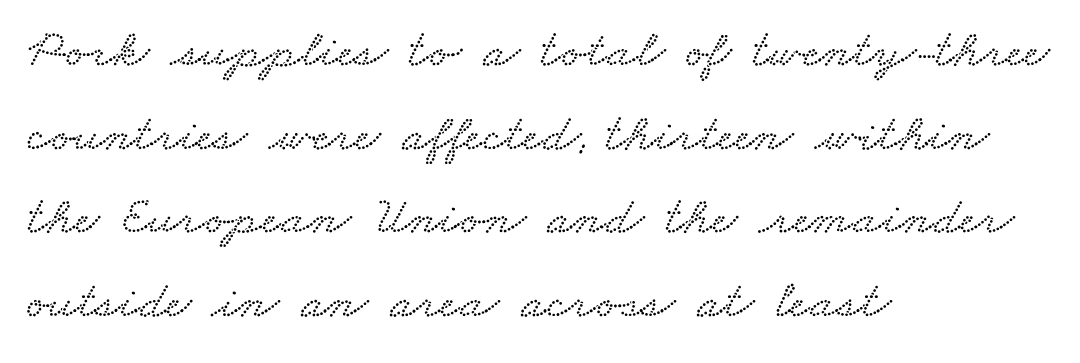
The image shows 54 px wide type; set left-aligned, normal line spacing (1.55x), normal letter spacing, not underlined; low stroke contrast and a small x-height.
